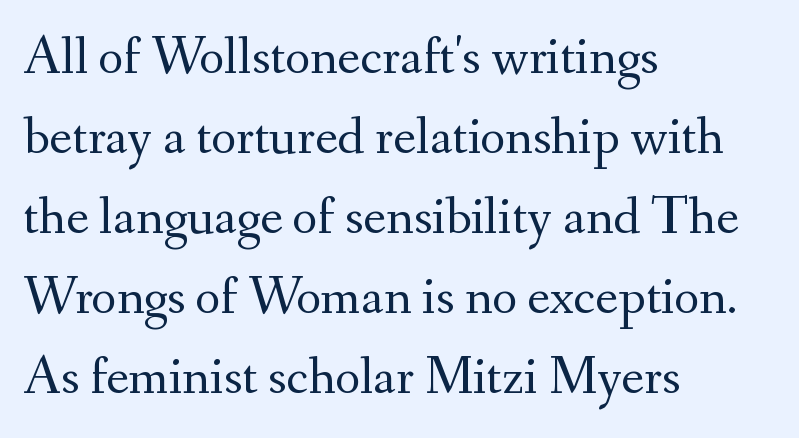
{"serif": "yes", "italic": "no", "bold": "no", "weight": "regular", "width": "normal", "stroke_contrast": "medium", "x_height": "small", "monospaced": "no", "underline": "no", "align": "left", "line_spacing": "normal", "line_spacing_ratio": 1.48, "letter_spacing": "normal", "letter_spacing_em": 0.0, "glyph_px": 54}
